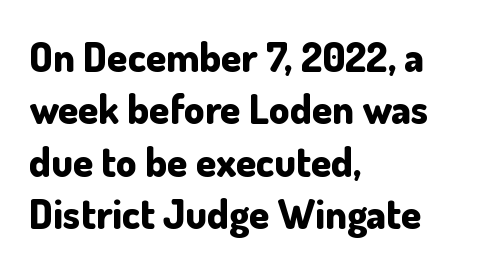
Q: Is the text bold? A: Yes.
Q: Is the text italic (slanted)? A: No, it is upright.
Q: Is the typeface a serif or a sans-serif typeface? A: Sans-serif.
Q: Is the text underlined? A: No.
Q: How is the paragraph aligned? A: Left-aligned.
Q: Is the spacing between letters normal or unusually wide? A: Normal.
Q: Is the spacing between lines tight, normal or loose? A: Normal.
Q: Width (condensed, normal, or wide)? A: Normal.
Q: Stroke contrast? A: Low.
Q: x-height? A: Small.
Q: Monospaced? A: No.
